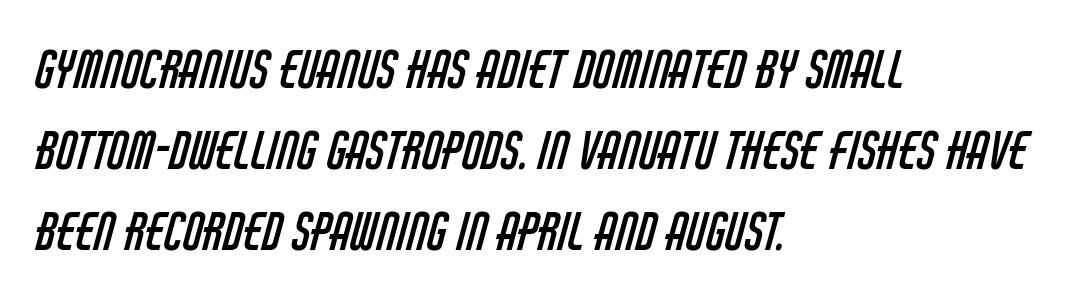
The image shows 51 px regular-weight, condensed sans-serif type; set left-aligned, normal line spacing (1.59x), normal letter spacing, not underlined; low stroke contrast and a large x-height.
